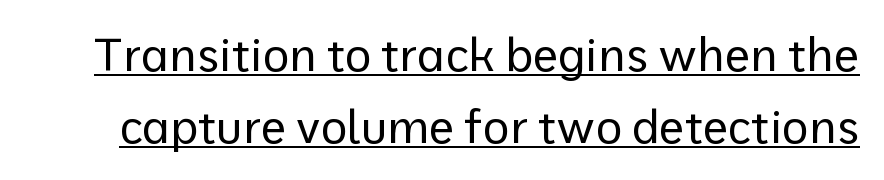
{"serif": "no", "italic": "no", "bold": "no", "weight": "regular", "width": "normal", "stroke_contrast": "low", "x_height": "medium", "monospaced": "no", "underline": "yes", "line_spacing": "normal", "line_spacing_ratio": 1.56, "letter_spacing": "normal", "letter_spacing_em": 0.0, "glyph_px": 46}
